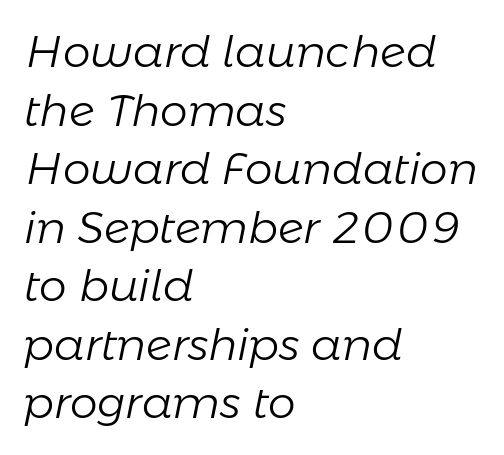
The image shows 44 px light type, italic (leaning right); set left-aligned, normal line spacing (1.33x), normal letter spacing, not underlined; low stroke contrast and a medium x-height.
